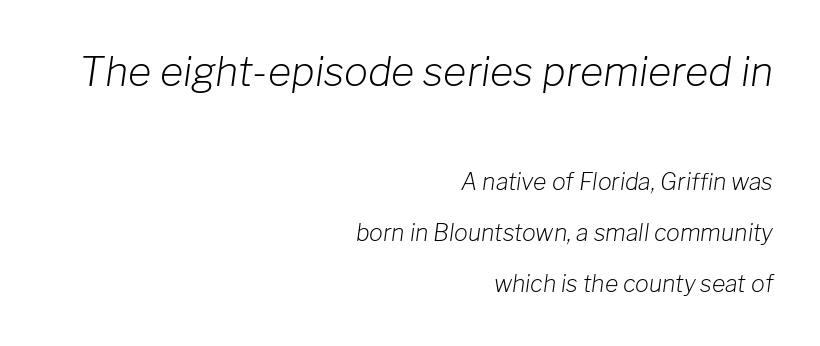
Spacing between characters is what you'd get straight out of the box. The whole block is typeset with a tilt. Ink coverage per letter is moderate at most. The compositor pushed each line to the right boundary.
